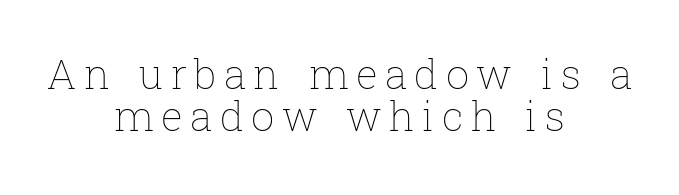
Just letters on the line, the space beneath them empty. Centered paragraph, ragged on both sides. No heavy texture on the line: the type isn't bold. Rendered with straight, roman letterforms. The block of text is dense from top to bottom, with scant space between rows. This sample has the flowing, uneven cadence of proportional lettering.
